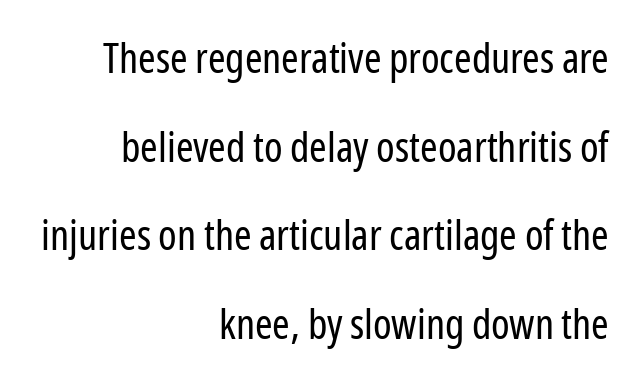
Q: Is the text bold? A: No.
Q: Is the text italic (slanted)? A: No, it is upright.
Q: Is the typeface a serif or a sans-serif typeface? A: Sans-serif.
Q: Is the text underlined? A: No.
Q: How is the paragraph aligned? A: Right-aligned.
Q: Is the spacing between letters normal or unusually wide? A: Normal.
Q: Is the spacing between lines tight, normal or loose? A: Loose.
Q: Width (condensed, normal, or wide)? A: Condensed.
Q: Stroke contrast? A: Low.
Q: x-height? A: Medium.
Q: Monospaced? A: No.
